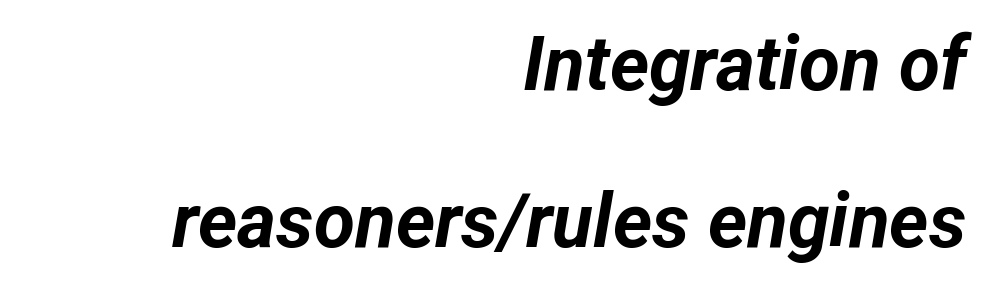
{"italic": "yes", "lean": "right", "slant_degrees": 12, "bold": "yes", "weight": "bold", "width": "normal", "stroke_contrast": "low", "x_height": "medium", "monospaced": "no", "underline": "no", "align": "right", "line_spacing": "loose", "line_spacing_ratio": 2.1, "letter_spacing": "normal", "letter_spacing_em": 0.0, "glyph_px": 75}
